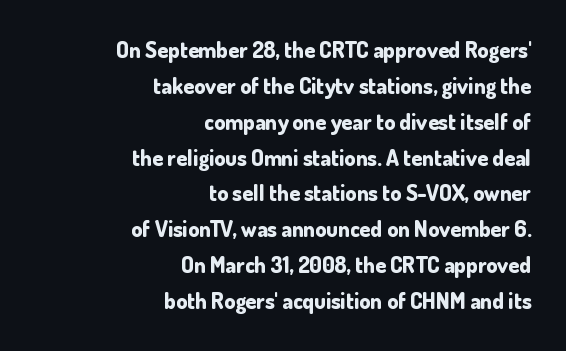
{"italic": "no", "bold": "yes", "underline": "no", "align": "right", "line_spacing": "normal", "line_spacing_ratio": 1.63, "letter_spacing": "normal", "letter_spacing_em": 0.0, "glyph_px": 22}
